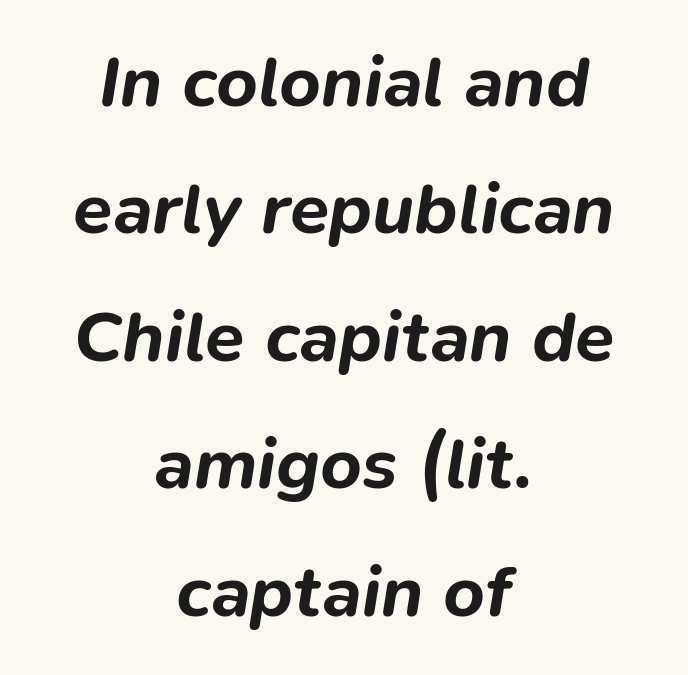
{"italic": "yes", "lean": "right", "slant_degrees": 9, "bold": "yes", "weight": "bold", "width": "normal", "stroke_contrast": "low", "x_height": "medium", "monospaced": "no", "underline": "no", "align": "center", "line_spacing_ratio": 1.77, "letter_spacing": "normal", "letter_spacing_em": 0.0, "glyph_px": 72}
